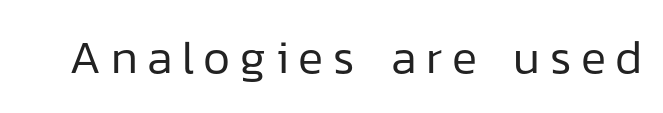
Q: Is the text bold? A: No.
Q: Is the text italic (slanted)? A: No, it is upright.
Q: Is the typeface a serif or a sans-serif typeface? A: Sans-serif.
Q: Is the text underlined? A: No.
Q: Is the spacing between letters normal or unusually wide? A: Unusually wide.
Q: Width (condensed, normal, or wide)? A: Normal.
Q: Stroke contrast? A: Low.
Q: x-height? A: Medium.
Q: Monospaced? A: No.
